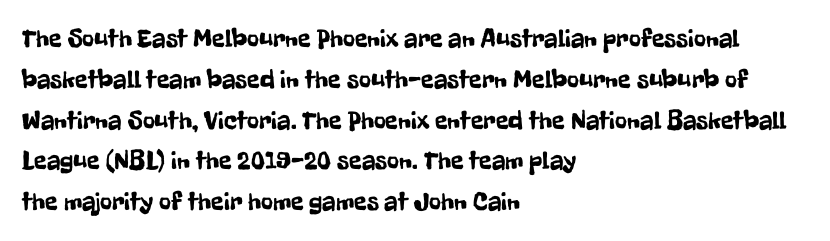
The space between consecutive lines is moderate. This sample uses plain, unmodified letter spacing. Layout note: lines flush left. No italicization has been applied; the sample stays upright. The passage shown is not underscored anywhere.
